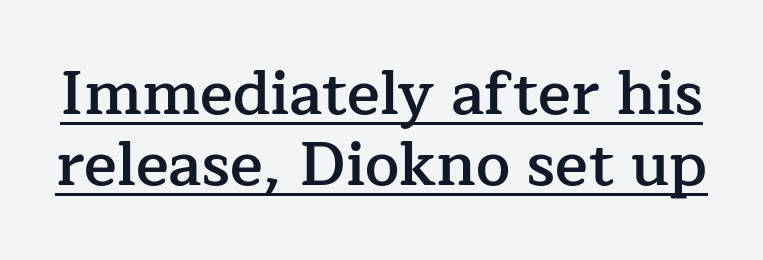
Q: Is the text bold? A: Semi-bold.
Q: Is the text italic (slanted)? A: No, it is upright.
Q: Is the typeface a serif or a sans-serif typeface? A: Serif.
Q: Is the text underlined? A: Yes.
Q: Is the spacing between letters normal or unusually wide? A: Normal.
Q: Width (condensed, normal, or wide)? A: Normal.
Q: Stroke contrast? A: Low.
Q: x-height? A: Medium.
Q: Monospaced? A: No.
